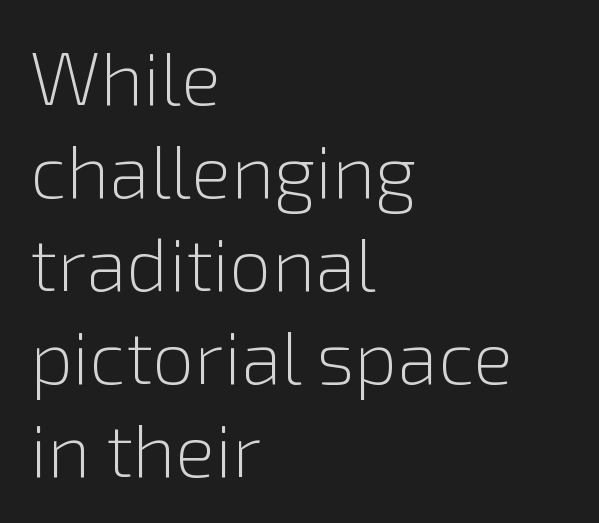
The image shows 75 px light sans-serif type, upright; set left-aligned, line spacing 1.24x, normal letter spacing, not underlined; low stroke contrast and a medium x-height.
